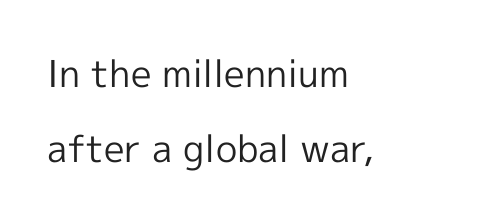
The lettering stays uniformly vertical, giving the passage a roman look. Is this a fixed-width face? No — the glyphs have proportional, varying widths. These lines keep a tight, regular rhythm from letter to letter. One-word summary of the alignment: left. What's the leading like? Stretched, with rows far apart. The baseline area is clear.
